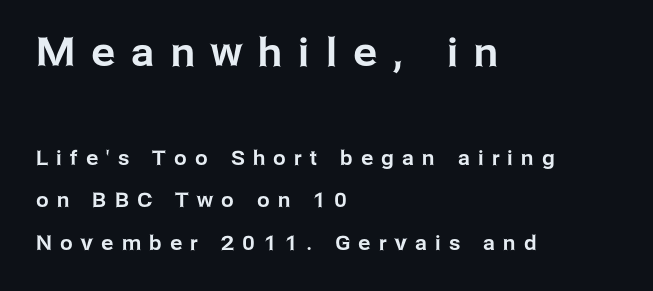
Q: Is the text italic (slanted)? A: No, it is upright.
Q: Is the typeface a serif or a sans-serif typeface? A: Sans-serif.
Q: Is the text underlined? A: No.
Q: How is the paragraph aligned? A: Left-aligned.
Q: Is the spacing between letters normal or unusually wide? A: Unusually wide.
Q: Is the spacing between lines tight, normal or loose? A: Loose.
Q: Which block of text is set in a larger size, the first (top) or the second (bottom)? A: The first (top) one.
Q: Width (condensed, normal, or wide)? A: Normal.
Q: Stroke contrast? A: Low.
Q: x-height? A: Medium.
Q: Monospaced? A: No.
